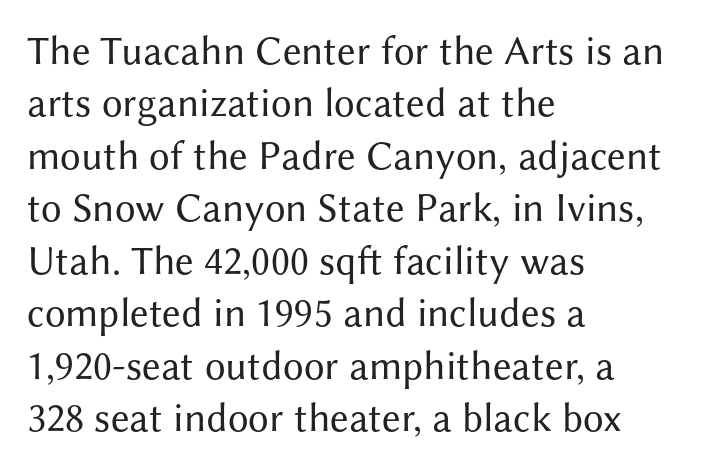
{"serif": "no", "italic": "no", "bold": "no", "weight": "regular", "width": "normal", "stroke_contrast": "medium", "x_height": "medium", "monospaced": "no", "underline": "no", "align": "left", "line_spacing": "normal", "line_spacing_ratio": 1.28, "letter_spacing": "normal", "letter_spacing_em": 0.0, "glyph_px": 41}
